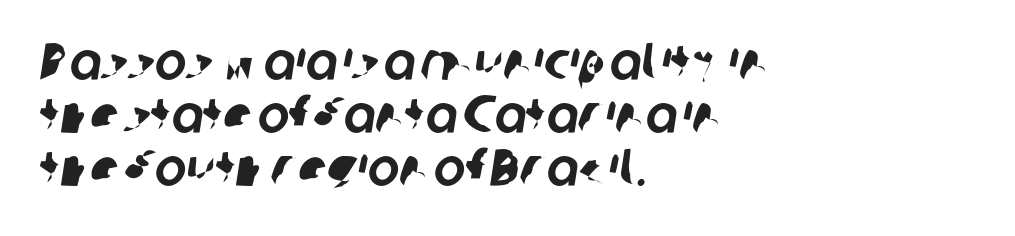
Q: Is the typeface a serif or a sans-serif typeface? A: Sans-serif.
Q: Is the text underlined? A: No.
Q: How is the paragraph aligned? A: Left-aligned.
Q: Is the spacing between letters normal or unusually wide? A: Normal.
Q: Is the spacing between lines tight, normal or loose? A: Tight.
Q: Width (condensed, normal, or wide)? A: Normal.
Q: Stroke contrast? A: Low.
Q: x-height? A: Medium.
Q: Monospaced? A: No.
